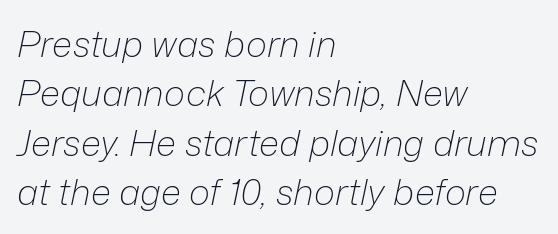
Letters have the restrained weight of plain body copy at most. Spacing between characters is what you'd get straight out of the box. Descenders hang freely into open space. The rendering anchors every line to the left-hand side.
